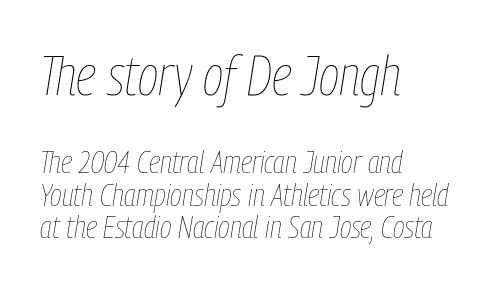
{"italic": "yes", "lean": "right", "slant_degrees": 9, "bold": "no", "weight": "thin", "width": "condensed", "stroke_contrast": "low", "x_height": "medium", "monospaced": "no", "underline": "no", "align": "left", "line_spacing": "tight", "line_spacing_ratio": 1.02, "letter_spacing": "normal", "letter_spacing_em": 0.0, "larger_block": "first", "size_ratio": 1.75, "glyph_px": 56}
